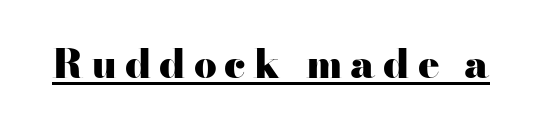
{"serif": "yes", "italic": "no", "bold": "yes", "weight": "heavy", "width": "wide", "stroke_contrast": "high", "x_height": "small", "monospaced": "no", "underline": "yes", "glyph_px": 40}
